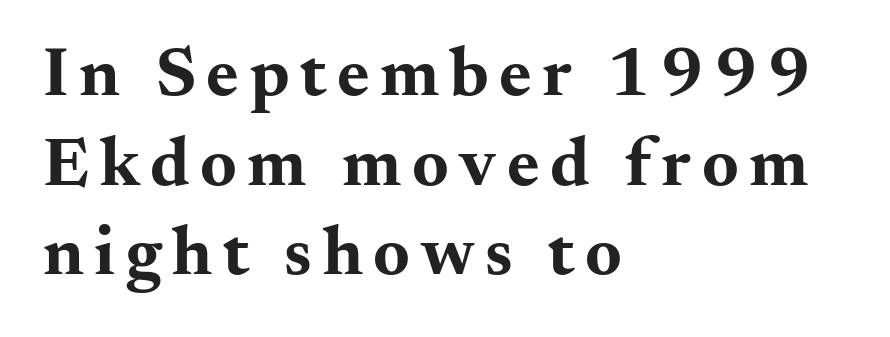
{"serif": "yes", "italic": "no", "bold": "yes", "weight": "bold", "width": "wide", "stroke_contrast": "medium", "x_height": "small", "monospaced": "no", "underline": "no", "align": "left", "line_spacing": "normal", "line_spacing_ratio": 1.28, "glyph_px": 70}
